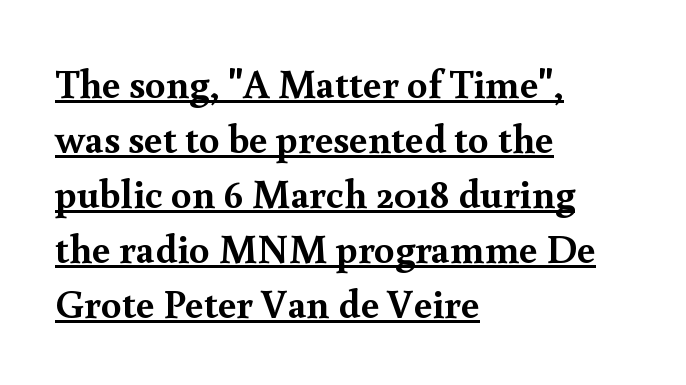
This rendering features underlined lettering. Does the copy run flush right? No — it runs flush left. Nope, not italic — everything's standing straight. Compared with typical body copy, the letter spacing here is the same. Font category for this specimen: serif. The passage shown is typed in a proportional face where columns would drift.
